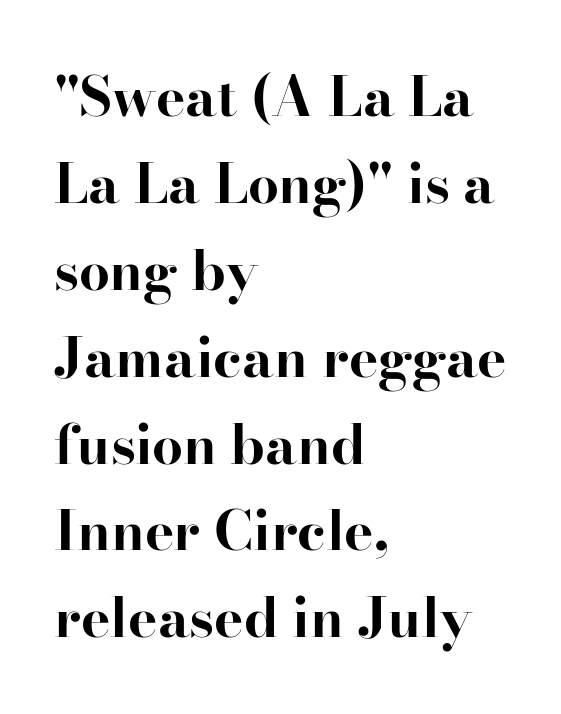
If you drew a ruler down the left edge, every line would touch it. Inter-character spacing is left at the font's built-in metrics. Is this a sans? No — the strokes have serifs. Summary of vertical rhythm: regular, with standard interline spacing. Bare-footed words on every line.
